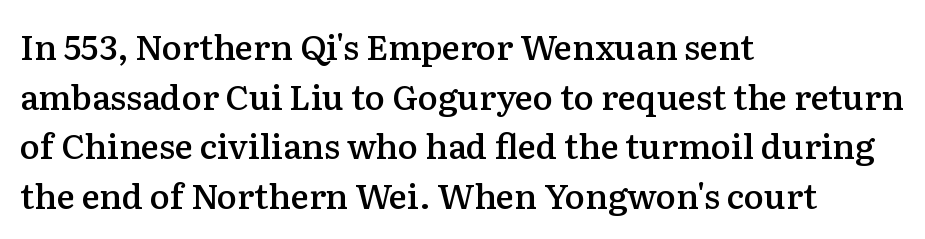
Q: Is the text bold? A: Semi-bold.
Q: Is the text italic (slanted)? A: No, it is upright.
Q: Is the typeface a serif or a sans-serif typeface? A: Serif.
Q: Is the text underlined? A: No.
Q: How is the paragraph aligned? A: Left-aligned.
Q: Is the spacing between letters normal or unusually wide? A: Normal.
Q: Is the spacing between lines tight, normal or loose? A: Normal.
Q: Width (condensed, normal, or wide)? A: Normal.
Q: Stroke contrast? A: Medium.
Q: x-height? A: Medium.
Q: Monospaced? A: No.
